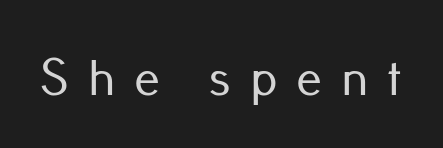
Q: Is the text italic (slanted)? A: No, it is upright.
Q: Is the typeface a serif or a sans-serif typeface? A: Sans-serif.
Q: Is the text underlined? A: No.
Q: Is the spacing between letters normal or unusually wide? A: Unusually wide.
Q: Width (condensed, normal, or wide)? A: Normal.
Q: Stroke contrast? A: Low.
Q: x-height? A: Small.
Q: Monospaced? A: No.
